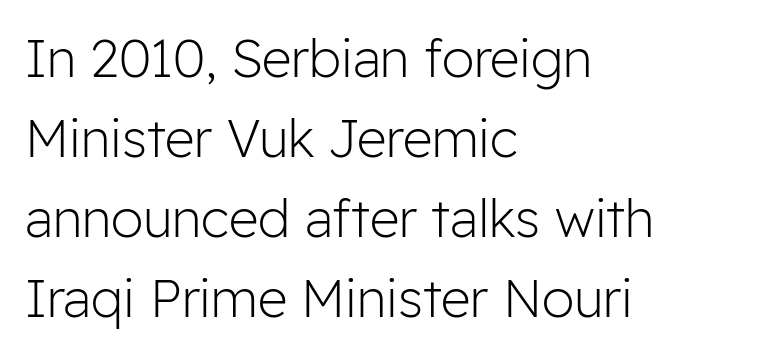
The image shows 52 px light sans-serif type, upright; set left-aligned, normal line spacing (1.54x), normal letter spacing, not underlined; low stroke contrast and a medium x-height.
